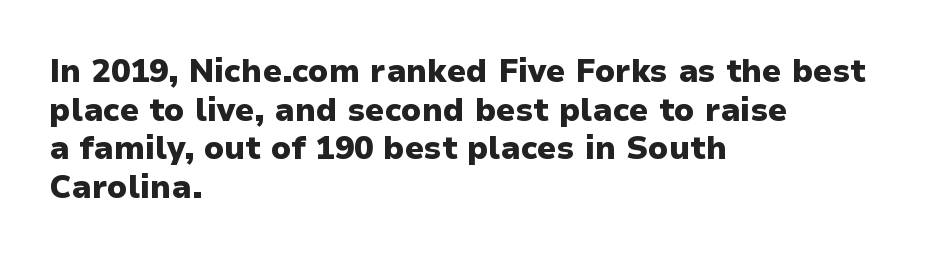
{"serif": "no", "italic": "no", "bold": "yes", "weight": "heavy", "width": "normal", "stroke_contrast": "low", "x_height": "medium", "monospaced": "no", "underline": "no", "align": "left", "line_spacing_ratio": 1.21, "letter_spacing": "normal", "letter_spacing_em": 0.0, "glyph_px": 32}
